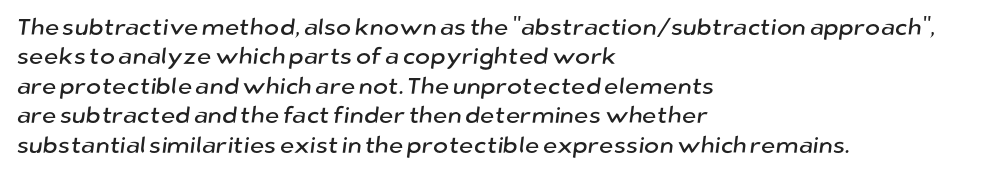
The baseline area is clear. In CSS terms this would be text-align: left. In terms of letterspacing, this is plain default setting. Interline gaps are of average width in this sample.
